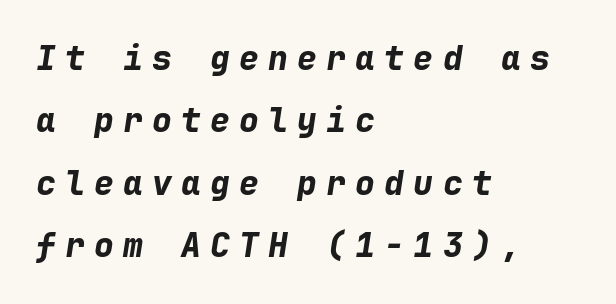
The image shows 33 px bold type, italic (leaning right), monospaced; set left-aligned, line spacing 1.89x, unusually wide letter spacing (+0.28 em), not underlined; low stroke contrast and a medium x-height.
